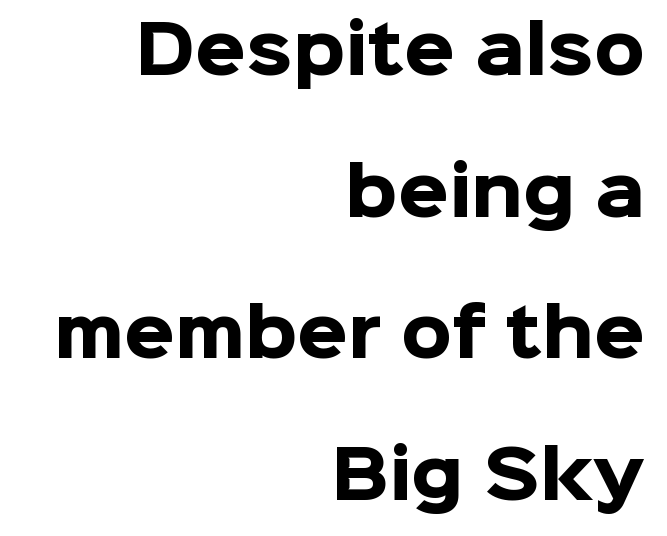
Q: Is the text bold? A: Yes.
Q: Is the text italic (slanted)? A: No, it is upright.
Q: Is the typeface a serif or a sans-serif typeface? A: Sans-serif.
Q: Is the text underlined? A: No.
Q: How is the paragraph aligned? A: Right-aligned.
Q: Is the spacing between letters normal or unusually wide? A: Normal.
Q: Is the spacing between lines tight, normal or loose? A: Loose.
Q: Width (condensed, normal, or wide)? A: Normal.
Q: Stroke contrast? A: Low.
Q: x-height? A: Medium.
Q: Monospaced? A: No.
